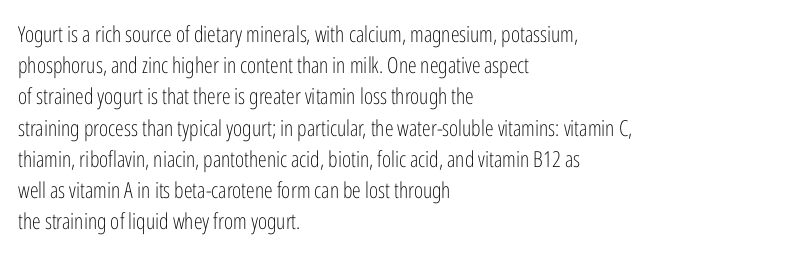
Every row of glyphs begins at an identical x-position on the left. The typesetting does not lean heavy: it is not bold. One glance says typical: line gaps are just what's usual. Underlining? Definitely not there.
